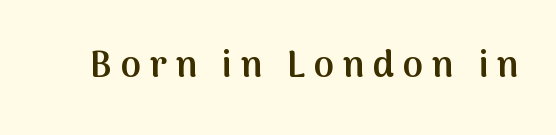
{"serif": "no", "italic": "no", "bold": "semi", "weight": "semibold", "width": "normal", "stroke_contrast": "medium", "x_height": "medium", "monospaced": "no", "underline": "no", "letter_spacing": "wide", "letter_spacing_em": 0.23, "glyph_px": 37}
